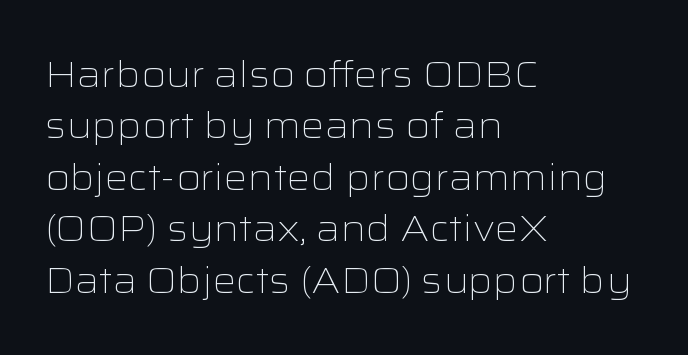
Compared with typical body copy, the letter spacing here is the same. Caption: face not bold, strokes unweighted. The letters carry no serifs — their stems end cleanly without finishing strokes. Honestly, there is no underline to notice here at all. Line beginnings align vertically; line endings do not.
